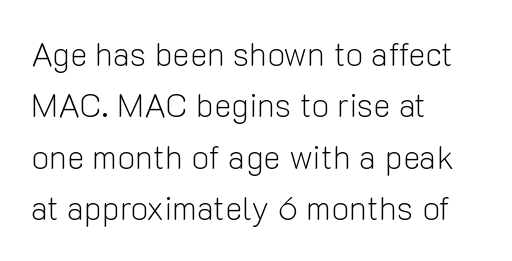
The image shows 33 px light sans-serif type, upright; set left-aligned, normal line spacing (1.56x), normal letter spacing, not underlined; low stroke contrast and a medium x-height.
